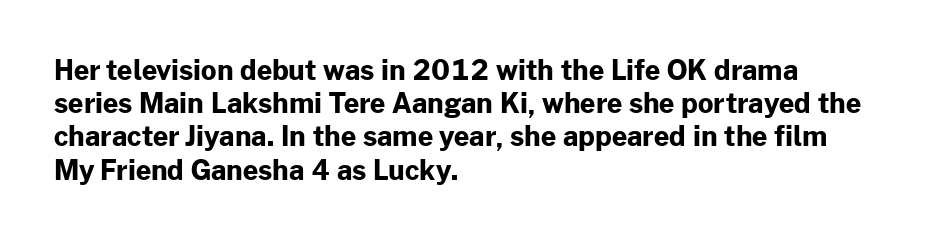
Q: Is the text bold? A: Yes.
Q: Is the text italic (slanted)? A: No, it is upright.
Q: Is the text underlined? A: No.
Q: How is the paragraph aligned? A: Left-aligned.
Q: Is the spacing between letters normal or unusually wide? A: Normal.
